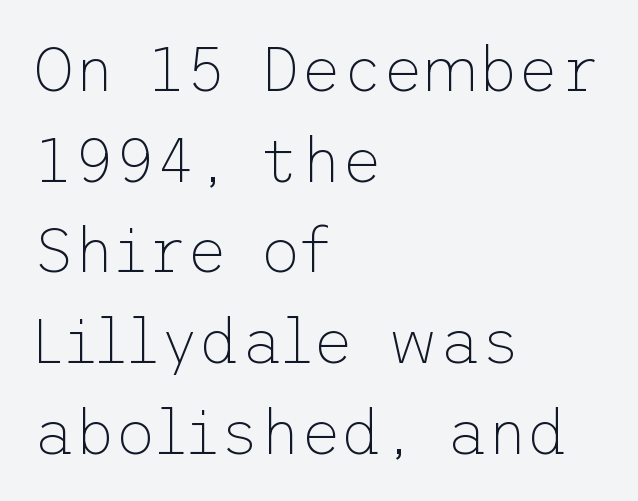
{"serif": "no", "italic": "no", "bold": "no", "weight": "thin", "width": "normal", "stroke_contrast": "low", "x_height": "medium", "underline": "no", "align": "left", "line_spacing": "normal", "line_spacing_ratio": 1.44, "letter_spacing": "normal", "letter_spacing_em": 0.0, "glyph_px": 63}
